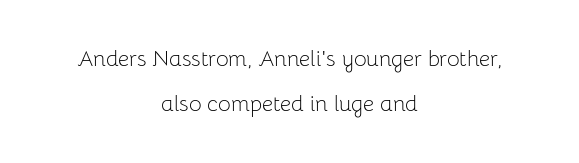
The image shows 22 px text type, upright; set centered, loose line spacing (2.05x), normal letter spacing, not underlined.
